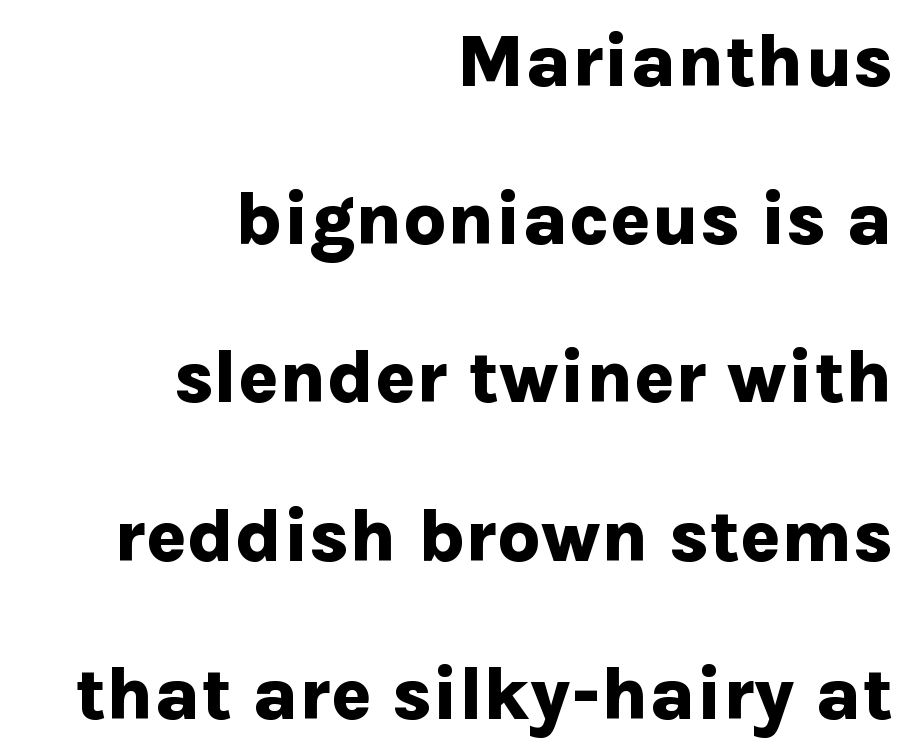
Q: Is the text bold? A: Yes.
Q: Is the text italic (slanted)? A: No, it is upright.
Q: Is the typeface a serif or a sans-serif typeface? A: Sans-serif.
Q: Is the text underlined? A: No.
Q: How is the paragraph aligned? A: Right-aligned.
Q: Is the spacing between letters normal or unusually wide? A: Normal.
Q: Is the spacing between lines tight, normal or loose? A: Loose.
Q: Width (condensed, normal, or wide)? A: Normal.
Q: Stroke contrast? A: Low.
Q: x-height? A: Medium.
Q: Monospaced? A: No.
